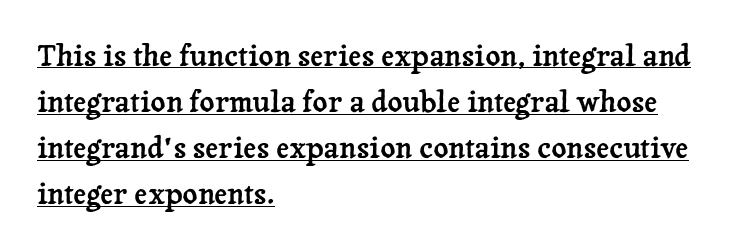
Which margin do the lines hug? The left one — the right edge is uneven. Does the type have serifs? Yes, each stem ends in a small foot. These lines are rendered in a variable-pitch font. Rendered with straight, roman letterforms. Summary of vertical rhythm: regular, with standard interline spacing.
